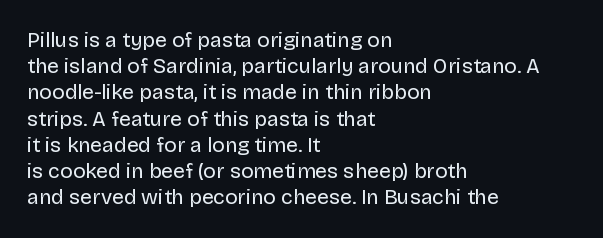
Q: Is the text bold? A: No.
Q: Is the text italic (slanted)? A: No, it is upright.
Q: Is the text underlined? A: No.
Q: How is the paragraph aligned? A: Left-aligned.
Q: Is the spacing between letters normal or unusually wide? A: Normal.
Q: Is the spacing between lines tight, normal or loose? A: Normal.
